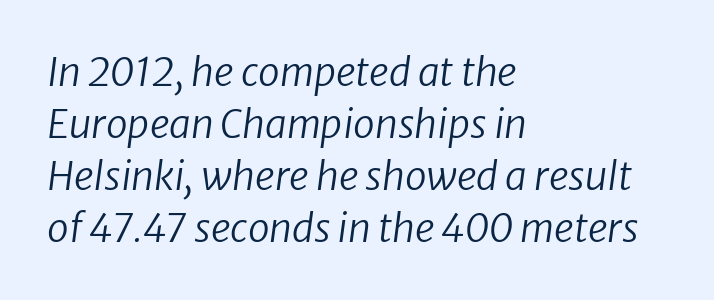
{"italic": "yes", "lean": "right", "slant_degrees": 8, "bold": "no", "weight": "regular", "width": "normal", "stroke_contrast": "low", "x_height": "medium", "monospaced": "no", "underline": "no", "align": "left", "line_spacing": "normal", "line_spacing_ratio": 1.33, "letter_spacing": "normal", "letter_spacing_em": 0.0, "glyph_px": 39}
